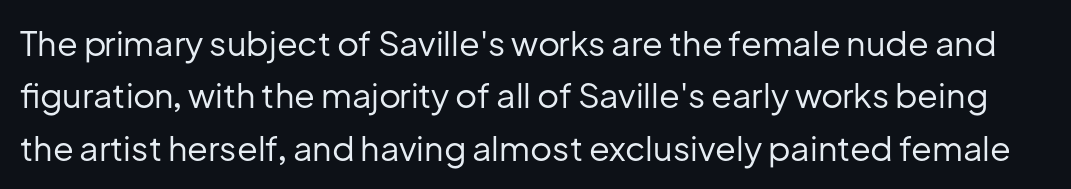
{"serif": "no", "italic": "no", "bold": "no", "weight": "regular", "width": "normal", "stroke_contrast": "low", "x_height": "medium", "monospaced": "no", "underline": "no", "line_spacing": "normal", "line_spacing_ratio": 1.54, "letter_spacing": "normal", "letter_spacing_em": 0.0, "glyph_px": 34}
